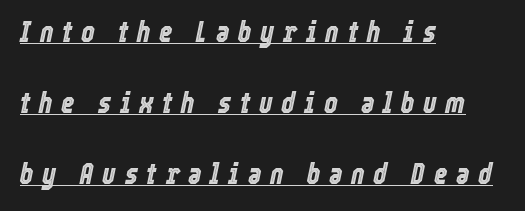
The image shows 29 px condensed type, italic (leaning right); set left-aligned, loose line spacing (2.45x), unusually wide letter spacing (+0.3 em), underlined; a medium x-height.
